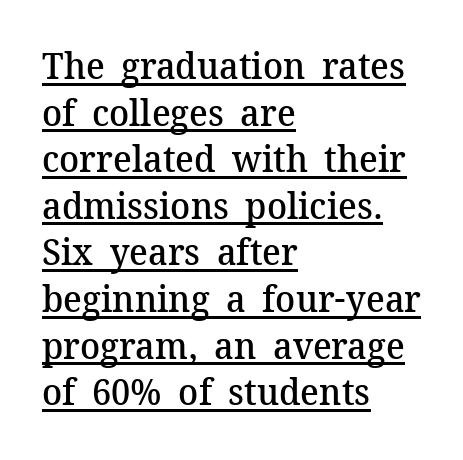
The letters stand upright; this is a roman face. Typographically, this falls in the serif category. A typographer would call this underscored text. Varying glyph widths throughout — classic text-font behaviour. The line-height multiplier appears to be the usual default.
